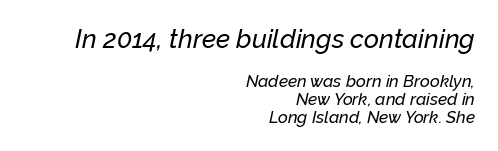
The image shows 26 px text type, italic (leaning right); set right-aligned, tight line spacing (1.06x), normal letter spacing, not underlined; the first (top) block is 1.53x larger.
